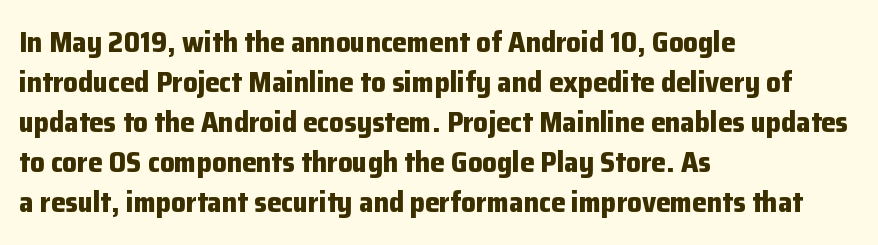
The strokes are fattened all the way to bold. The passage shown is typeset with a sans-serif family. A roman cut, with each character standing at attention. Spacing verdict: proportional, widths tailored to each character. Decoration check: the copy has no underline. What stands out about the letter spacing? Nothing — it is the standard amount.
